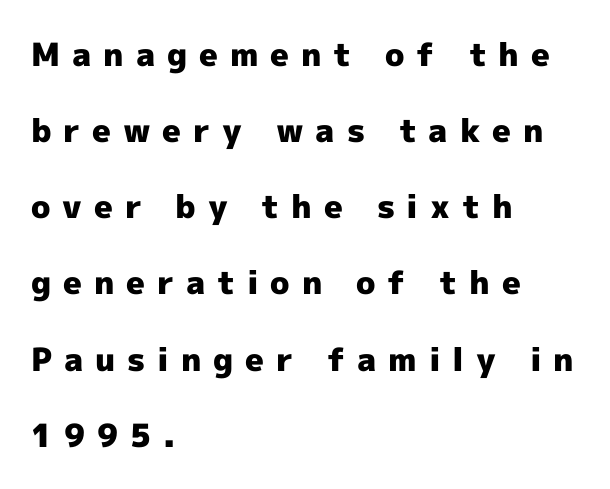
The image shows 32 px heavy sans-serif type, upright; set left-aligned, loose line spacing (2.38x), unusually wide letter spacing (+0.37 em), not underlined; a medium x-height.
